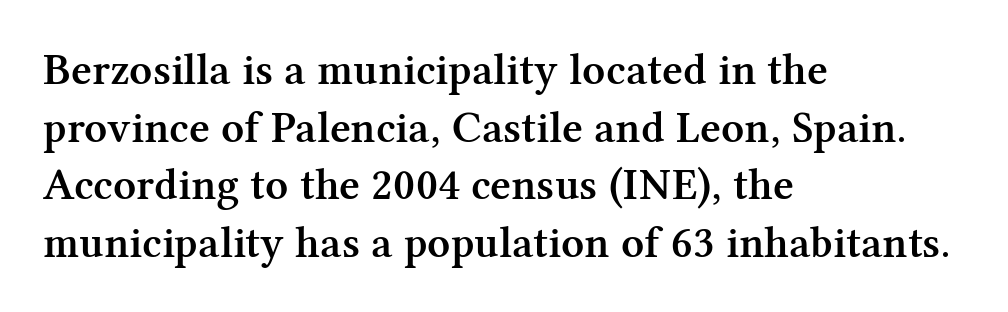
Q: Is the text bold? A: Semi-bold.
Q: Is the text italic (slanted)? A: No, it is upright.
Q: Is the typeface a serif or a sans-serif typeface? A: Serif.
Q: Is the text underlined? A: No.
Q: How is the paragraph aligned? A: Left-aligned.
Q: Is the spacing between letters normal or unusually wide? A: Normal.
Q: Is the spacing between lines tight, normal or loose? A: Normal.
Q: Width (condensed, normal, or wide)? A: Normal.
Q: Stroke contrast? A: Medium.
Q: x-height? A: Medium.
Q: Monospaced? A: No.
